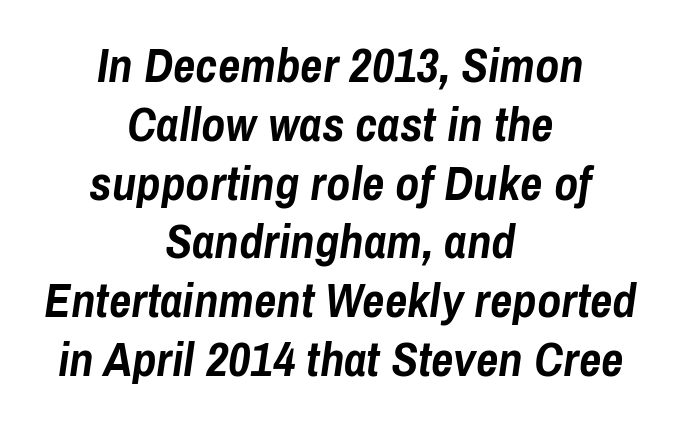
The typesetter chose a symmetrical, centered arrangement here. The strip under each line holds only bare page. When letters slant like this, we call the style italic. The glyphs have the mass of a bold cut. Character widths vary here, with narrow letters taking less room than wide ones. Is the letter spacing exaggerated? No — it looks like the ordinary default.
